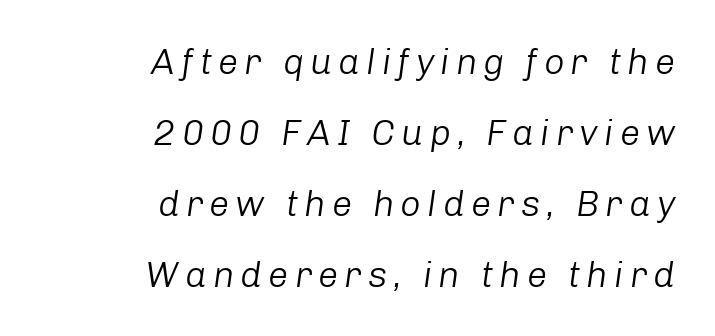
This is oblique type, the kind used for emphasis or titles. Note the varied advance widths — an 'i' is clearly narrower than an 'm'. These lines stand farther apart than default settings would place them. Underlining? Definitely not there. Reading down the block, your eye finds every line finishing at a fixed right position. Stem width sits at or under what a default text font uses.
